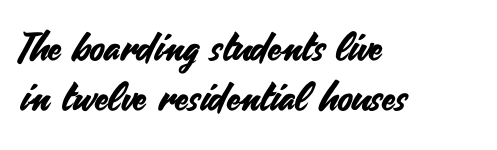
{"serif": "no", "width": "normal", "stroke_contrast": "medium", "x_height": "small", "monospaced": "no", "underline": "no", "align": "left", "line_spacing": "normal", "line_spacing_ratio": 1.29, "letter_spacing": "normal", "letter_spacing_em": 0.0, "glyph_px": 39}
